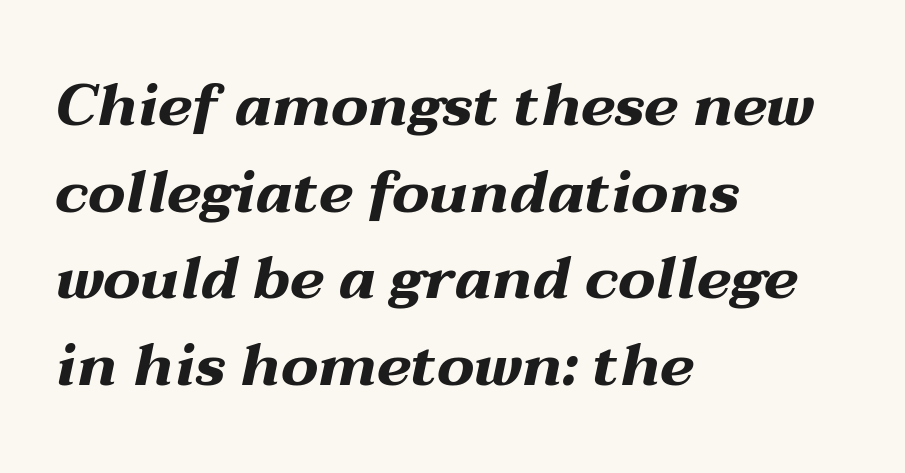
The image shows 59 px bold, wide type, italic (leaning right); set left-aligned, normal line spacing (1.47x), normal letter spacing, not underlined; medium stroke contrast and a medium x-height.
